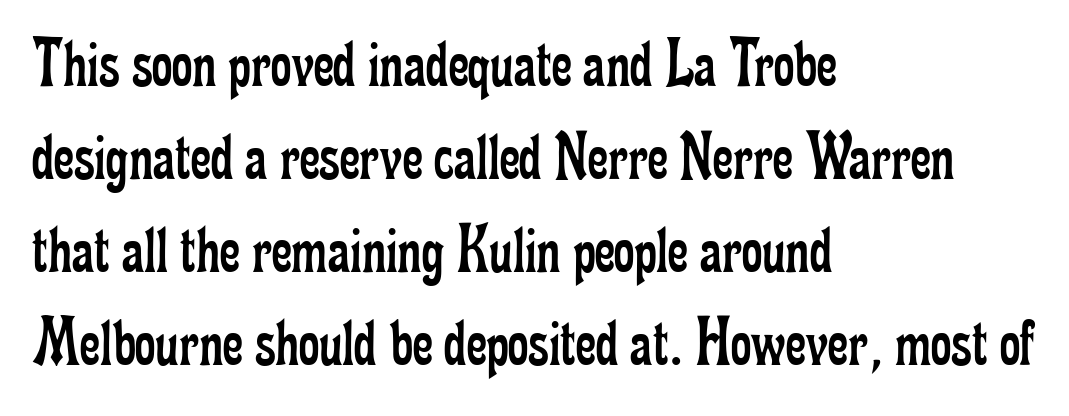
Q: Is the text bold? A: No.
Q: Is the text italic (slanted)? A: No, it is upright.
Q: Is the typeface a serif or a sans-serif typeface? A: Serif.
Q: Is the text underlined? A: No.
Q: How is the paragraph aligned? A: Left-aligned.
Q: Is the spacing between letters normal or unusually wide? A: Normal.
Q: Is the spacing between lines tight, normal or loose? A: Normal.
Q: Width (condensed, normal, or wide)? A: Condensed.
Q: Stroke contrast? A: Low.
Q: x-height? A: Small.
Q: Monospaced? A: No.
